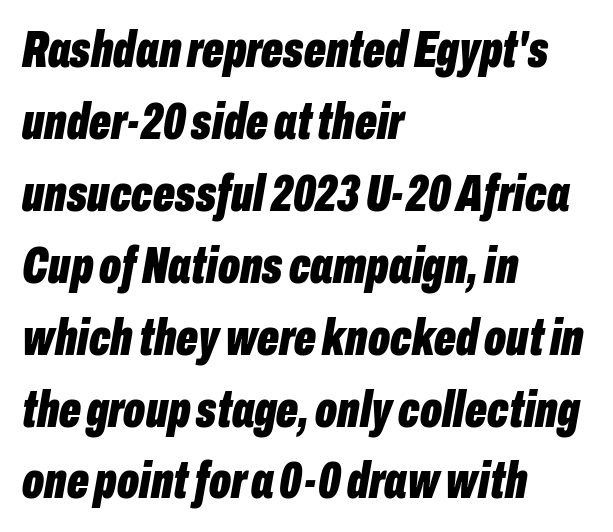
Q: Is the text bold? A: Yes.
Q: Is the text italic (slanted)? A: Yes, it leans right by about 10 degrees.
Q: Is the text underlined? A: No.
Q: How is the paragraph aligned? A: Left-aligned.
Q: Is the spacing between letters normal or unusually wide? A: Normal.
Q: Is the spacing between lines tight, normal or loose? A: Normal.
Q: Width (condensed, normal, or wide)? A: Condensed.
Q: Stroke contrast? A: Low.
Q: x-height? A: Medium.
Q: Monospaced? A: No.
